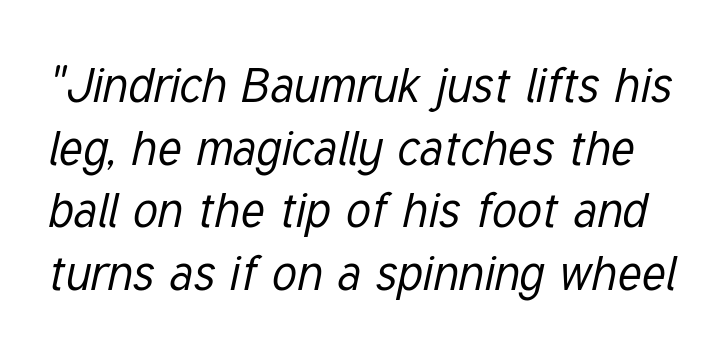
Q: Is the text bold? A: No.
Q: Is the text italic (slanted)? A: Yes, it leans right by about 12 degrees.
Q: Is the text underlined? A: No.
Q: Is the spacing between letters normal or unusually wide? A: Normal.
Q: Is the spacing between lines tight, normal or loose? A: Normal.
Q: Width (condensed, normal, or wide)? A: Condensed.
Q: Stroke contrast? A: Low.
Q: x-height? A: Medium.
Q: Monospaced? A: No.
